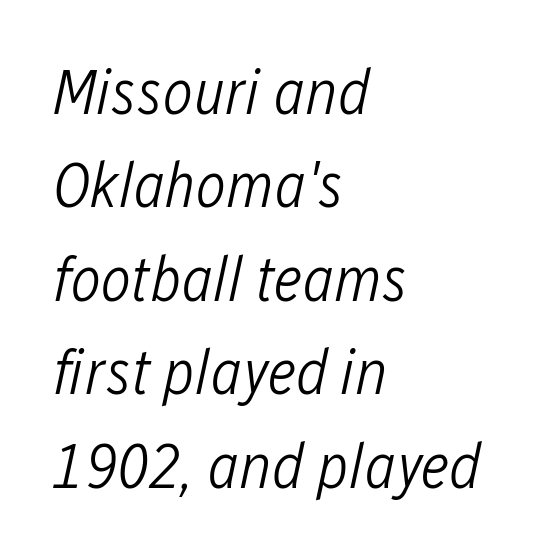
{"italic": "yes", "lean": "right", "slant_degrees": 12, "bold": "no", "weight": "light", "width": "condensed", "stroke_contrast": "low", "x_height": "medium", "monospaced": "no", "underline": "no", "align": "left", "line_spacing": "normal", "line_spacing_ratio": 1.46, "letter_spacing": "normal", "letter_spacing_em": 0.0, "glyph_px": 64}
